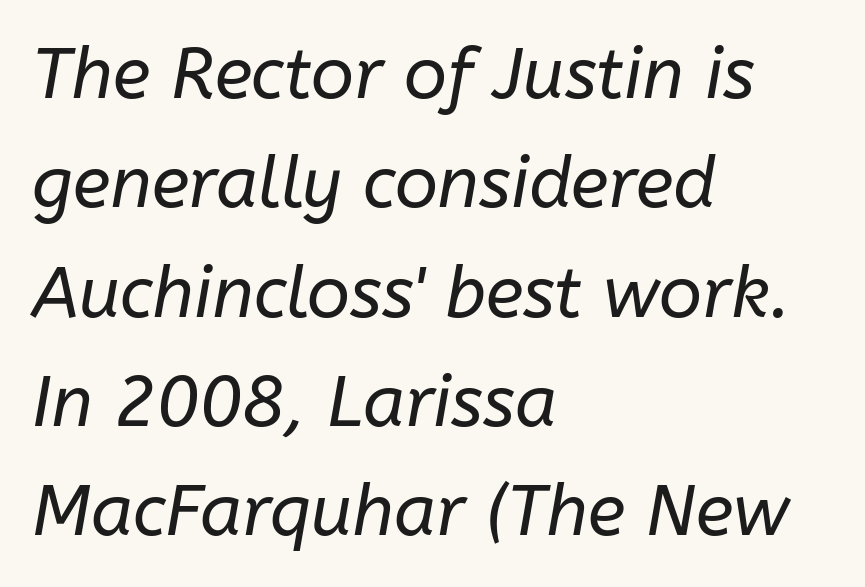
Q: Is the text bold? A: No.
Q: Is the text italic (slanted)? A: Yes, it leans right by about 10 degrees.
Q: Is the text underlined? A: No.
Q: How is the paragraph aligned? A: Left-aligned.
Q: Is the spacing between letters normal or unusually wide? A: Normal.
Q: Is the spacing between lines tight, normal or loose? A: Normal.
Q: Width (condensed, normal, or wide)? A: Normal.
Q: Stroke contrast? A: Low.
Q: x-height? A: Medium.
Q: Monospaced? A: No.
